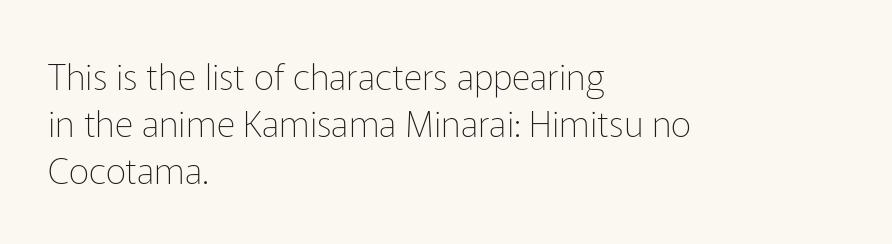
Q: Is the text bold? A: No.
Q: Is the text italic (slanted)? A: No, it is upright.
Q: Is the typeface a serif or a sans-serif typeface? A: Sans-serif.
Q: Is the text underlined? A: No.
Q: How is the paragraph aligned? A: Left-aligned.
Q: Is the spacing between letters normal or unusually wide? A: Normal.
Q: Is the spacing between lines tight, normal or loose? A: Normal.
Q: Width (condensed, normal, or wide)? A: Normal.
Q: Stroke contrast? A: Low.
Q: x-height? A: Medium.
Q: Monospaced? A: No.
